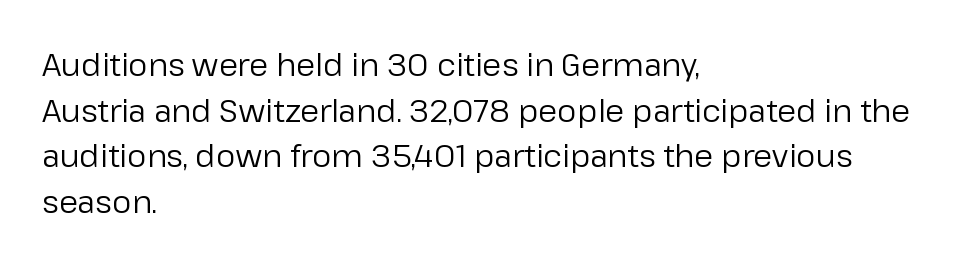
The lines sit at an ordinary, default distance from one another. Typographically, this falls in the sans-serif category. On a weight scale, this lands at 450 or below. Glyph-to-glyph distance matches everyday printed text. Beneath every word, the page is bare. Varying glyph widths throughout — classic text-font behaviour.
